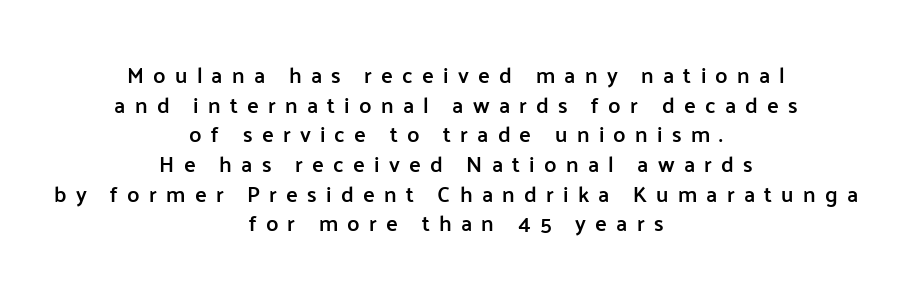
The image shows 22 px text type, upright; set centered, normal line spacing (1.35x), unusually wide letter spacing (+0.42 em), not underlined.
